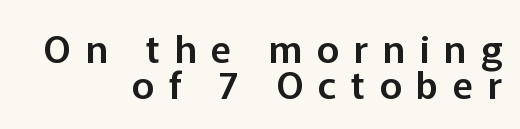
Q: Is the text italic (slanted)? A: No, it is upright.
Q: Is the typeface a serif or a sans-serif typeface? A: Sans-serif.
Q: Is the text underlined? A: No.
Q: How is the paragraph aligned? A: Right-aligned.
Q: Is the spacing between letters normal or unusually wide? A: Unusually wide.
Q: Is the spacing between lines tight, normal or loose? A: Tight.
Q: Width (condensed, normal, or wide)? A: Normal.
Q: Stroke contrast? A: Low.
Q: x-height? A: Medium.
Q: Monospaced? A: No.
